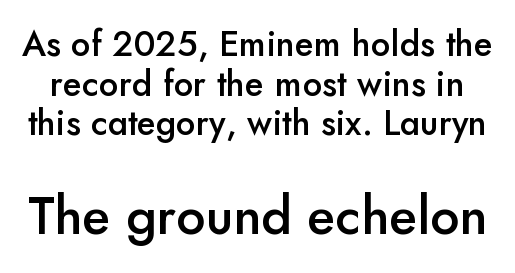
This sample has the flowing, uneven cadence of proportional lettering. Moderately thickened strokes mark this as semibold type. Check the space under the baseline: it is left empty. The font family rendered here belongs to the sans-serif group. Whoever set this chose condensed vertical rhythm over breathing room.
